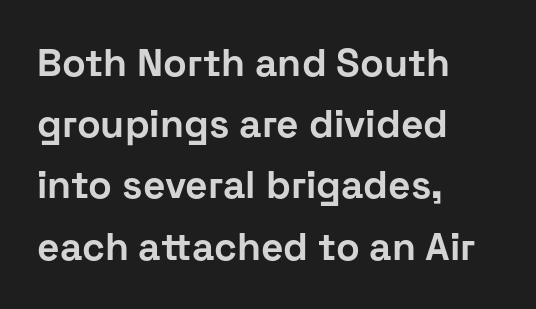
Does the copy run flush right? No — it runs flush left. The letters advance in unequal steps, a hallmark of proportional type. Words appear dense and cohesive because spacing is normal. The string is rendered with underlining switched off. The block of text has a typical density, with ordinary space between rows.
